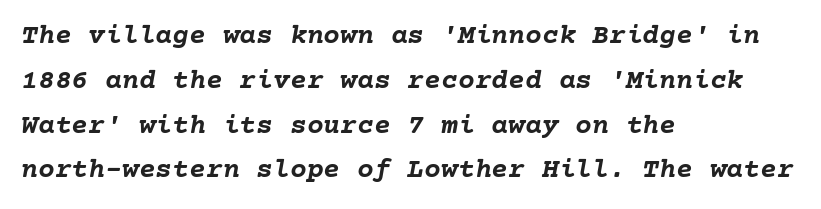
Regular leading. Glance below the letters and you will spot only blank space. In terms of posture, this sample is oblique. The rendering anchors every line to the left-hand side.
